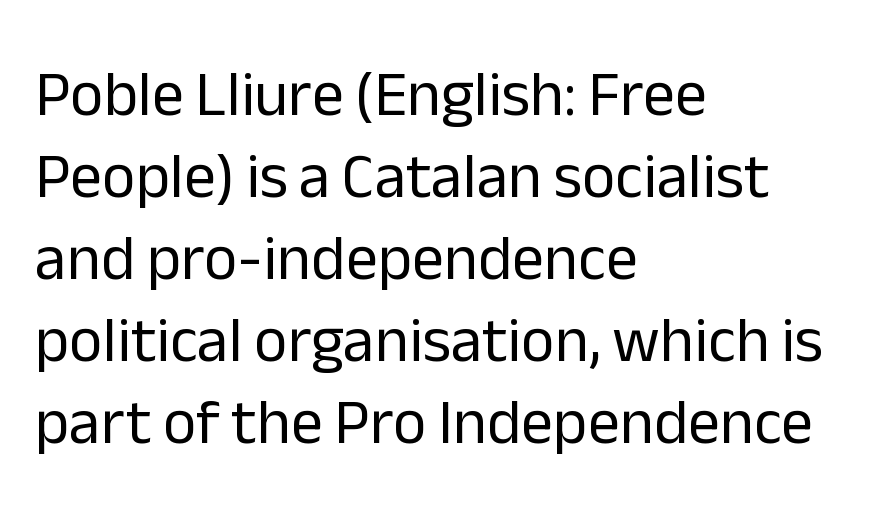
Q: Is the text bold? A: No.
Q: Is the text italic (slanted)? A: No, it is upright.
Q: Is the typeface a serif or a sans-serif typeface? A: Sans-serif.
Q: Is the text underlined? A: No.
Q: How is the paragraph aligned? A: Left-aligned.
Q: Is the spacing between letters normal or unusually wide? A: Normal.
Q: Is the spacing between lines tight, normal or loose? A: Normal.
Q: Width (condensed, normal, or wide)? A: Normal.
Q: Stroke contrast? A: Low.
Q: x-height? A: Medium.
Q: Monospaced? A: No.
